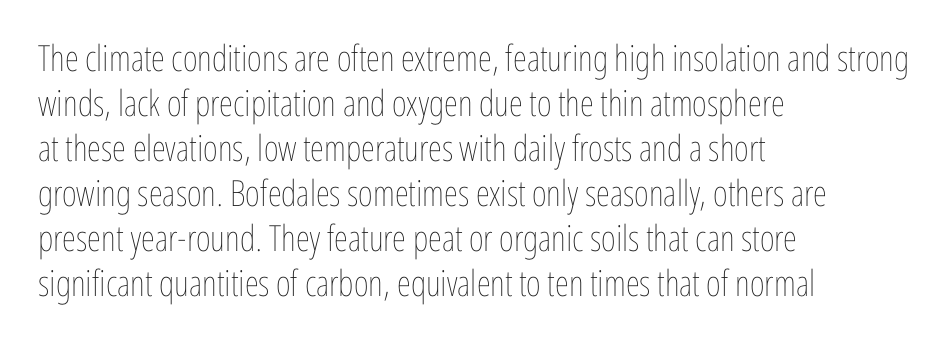
Tracking here is standard; glyphs follow each other at the usual distance. You can tell it's not italic because the verticals are truly vertical. Summary of weight: not heavy and not bold. The zone under the glyphs is completely vacant. Leading: standard. Note the varied advance widths — an 'i' is clearly narrower than an 'm'.
